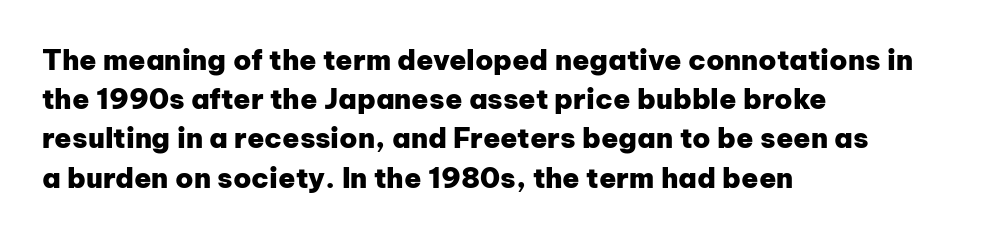
Q: Is the text bold? A: Yes.
Q: Is the text italic (slanted)? A: No, it is upright.
Q: Is the typeface a serif or a sans-serif typeface? A: Sans-serif.
Q: Is the text underlined? A: No.
Q: How is the paragraph aligned? A: Left-aligned.
Q: Is the spacing between letters normal or unusually wide? A: Normal.
Q: Is the spacing between lines tight, normal or loose? A: Normal.
Q: Width (condensed, normal, or wide)? A: Normal.
Q: Stroke contrast? A: Low.
Q: x-height? A: Medium.
Q: Monospaced? A: No.
